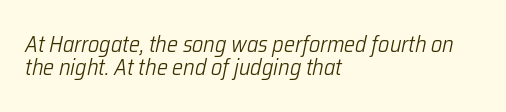
Q: Is the text bold? A: No.
Q: Is the text italic (slanted)? A: Yes, it leans right by about 12 degrees.
Q: Is the text underlined? A: No.
Q: How is the paragraph aligned? A: Left-aligned.
Q: Is the spacing between letters normal or unusually wide? A: Normal.
Q: Is the spacing between lines tight, normal or loose? A: Tight.
